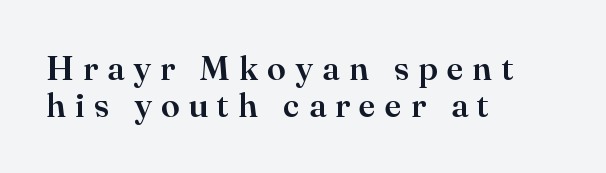
Compared with a centered layout, this one pins lines to the left instead. Has an underline been added? It has not. The letterforms stand isolated, each surrounded by extra space. The lettering stays uniformly vertical, giving the passage a roman look. The rendering shows small feet on the letterforms — a serif design.
